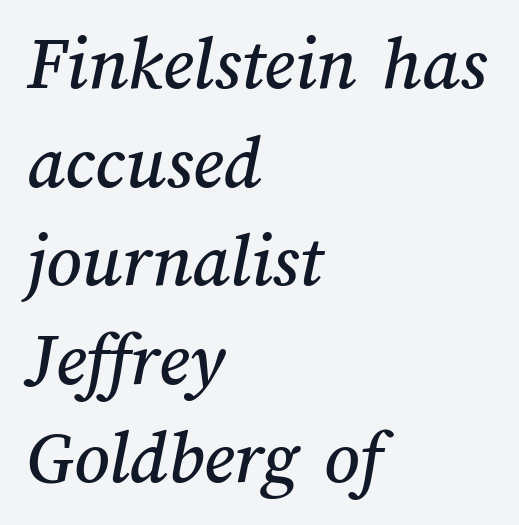
{"width": "normal", "stroke_contrast": "medium", "x_height": "medium", "monospaced": "no", "underline": "no", "align": "left", "line_spacing": "normal", "line_spacing_ratio": 1.28, "letter_spacing": "normal", "letter_spacing_em": 0.0, "glyph_px": 77}
